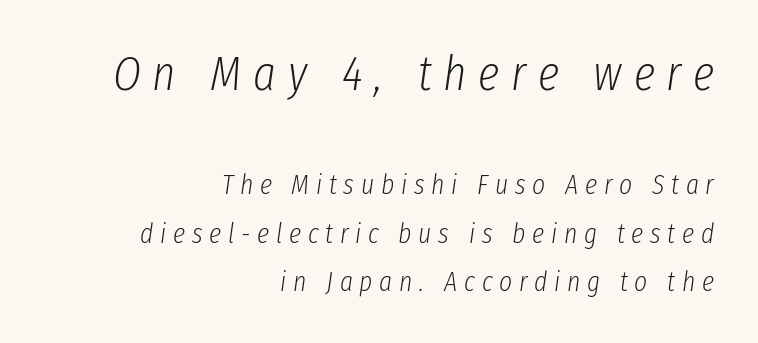
The image shows 49 px light, condensed type, italic (leaning right); set right-aligned, line spacing 1.72x, unusually wide letter spacing (+0.24 em), not underlined; the first (top) block is 1.75x larger; low stroke contrast and a medium x-height.
